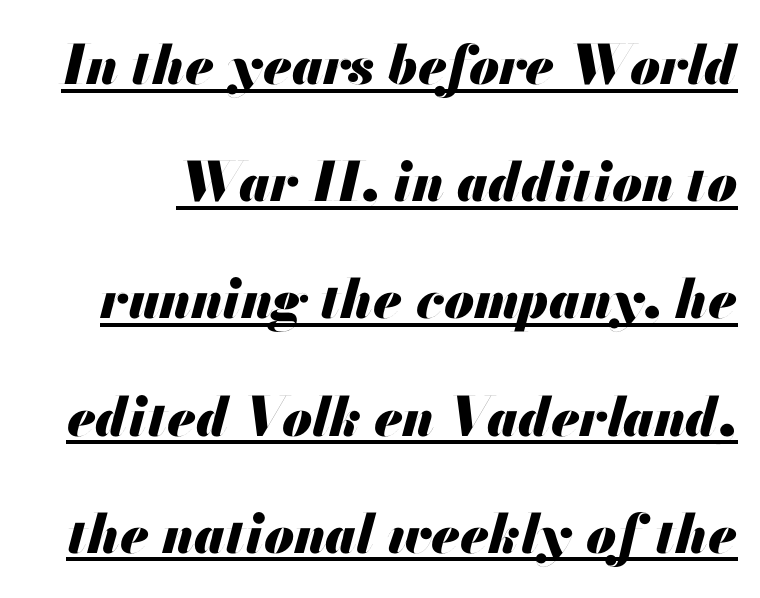
The image shows 54 px heavy type, italic (leaning right); set loose line spacing (2.17x), normal letter spacing, underlined; medium stroke contrast and a small x-height.
